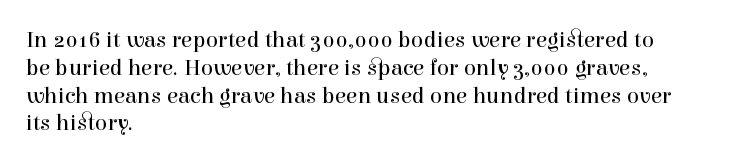
Italic: no, the glyphs are upright roman. Typeset ragged right — the left edge is the straight one. The gaps between neighbouring characters are ordinary and unremarkable. No letter is thick-stroked: the sample isn't bold. Lines of text with bare space underneath.
